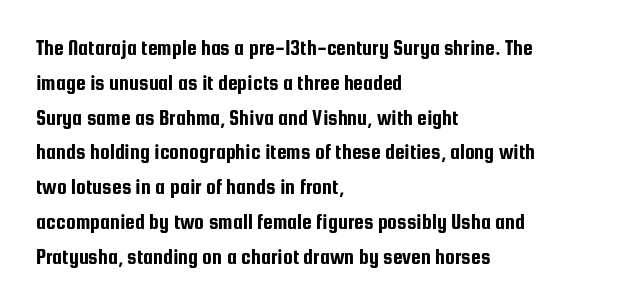
Q: Is the text italic (slanted)? A: No, it is upright.
Q: Is the text underlined? A: No.
Q: How is the paragraph aligned? A: Left-aligned.
Q: Is the spacing between letters normal or unusually wide? A: Normal.
Q: Is the spacing between lines tight, normal or loose? A: Normal.
